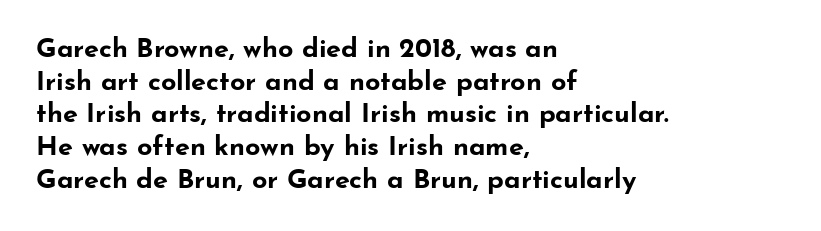
{"italic": "no", "bold": "yes", "underline": "no", "align": "left", "line_spacing_ratio": 1.21, "letter_spacing": "normal", "letter_spacing_em": 0.0, "glyph_px": 27}
